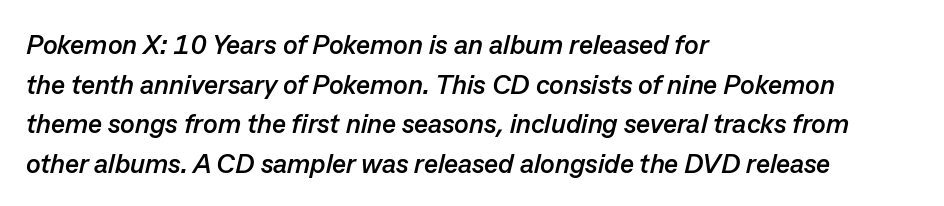
Q: Is the text bold? A: Yes.
Q: Is the text italic (slanted)? A: Yes, it leans right by about 13 degrees.
Q: Is the text underlined? A: No.
Q: How is the paragraph aligned? A: Left-aligned.
Q: Is the spacing between letters normal or unusually wide? A: Normal.
Q: Is the spacing between lines tight, normal or loose? A: Normal.
